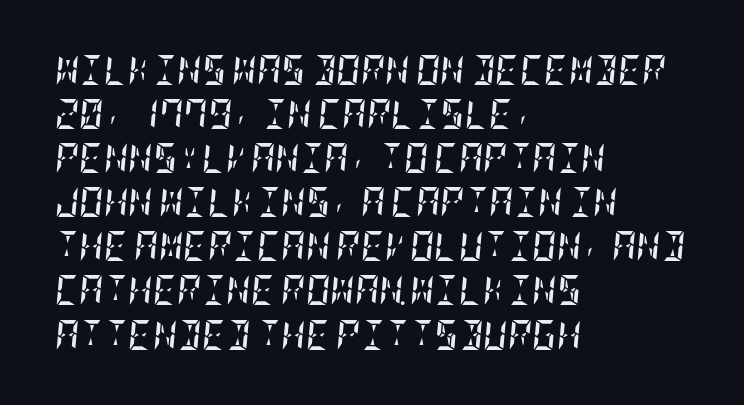
The image shows 30 px semibold, condensed type, italic (leaning right); set left-aligned, normal line spacing (1.47x), normal letter spacing, not underlined; low stroke contrast and a large x-height.
